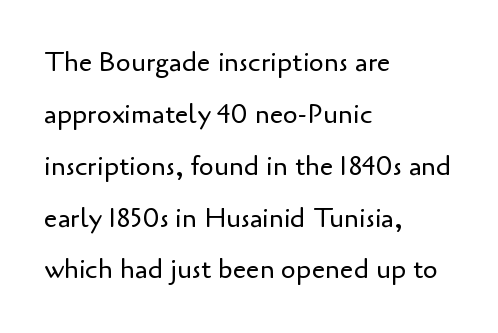
Q: Is the text bold? A: No.
Q: Is the text italic (slanted)? A: No, it is upright.
Q: Is the text underlined? A: No.
Q: How is the paragraph aligned? A: Left-aligned.
Q: Is the spacing between letters normal or unusually wide? A: Normal.
Q: Is the spacing between lines tight, normal or loose? A: Loose.
